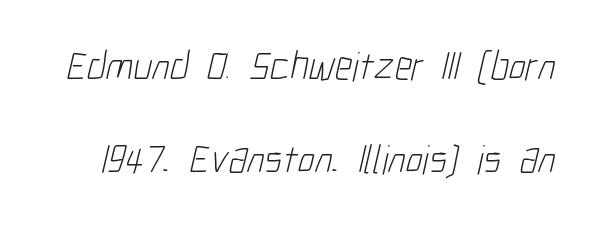
Is there much room between lines? Yes — plenty of vertical air separates them. The font family rendered here belongs to the sans-serif group. The passage shown has conventional tracking throughout. Is the stroke heavy? The answer is a plain regular-or-lighter. Character widths vary here, with narrow letters taking less room than wide ones.
